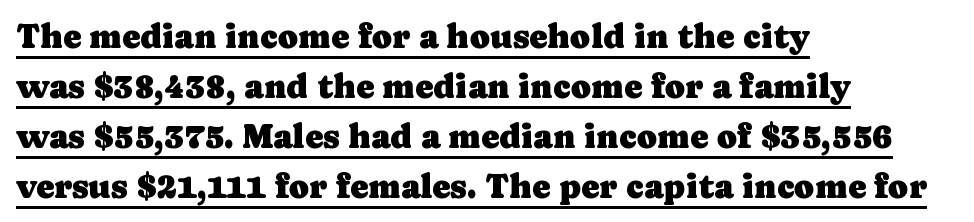
The image shows 34 px serif type, upright; set left-aligned, normal line spacing (1.47x), normal letter spacing, underlined; low stroke contrast and a medium x-height.
